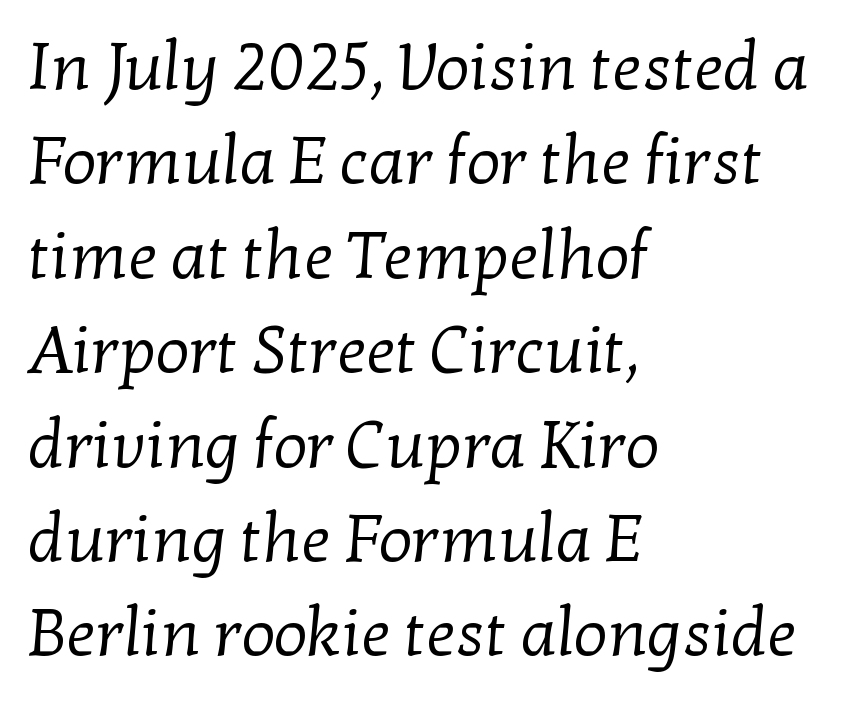
The image shows 66 px regular-weight serif type; set left-aligned, normal line spacing (1.43x), normal letter spacing, not underlined; low stroke contrast and a medium x-height.
